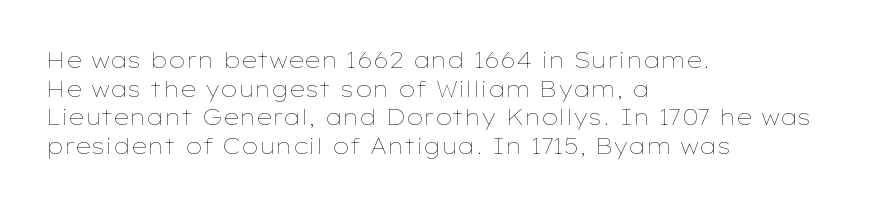
Q: Is the text bold? A: No.
Q: Is the text italic (slanted)? A: No, it is upright.
Q: Is the text underlined? A: No.
Q: How is the paragraph aligned? A: Left-aligned.
Q: Is the spacing between letters normal or unusually wide? A: Normal.
Q: Is the spacing between lines tight, normal or loose? A: Normal.
